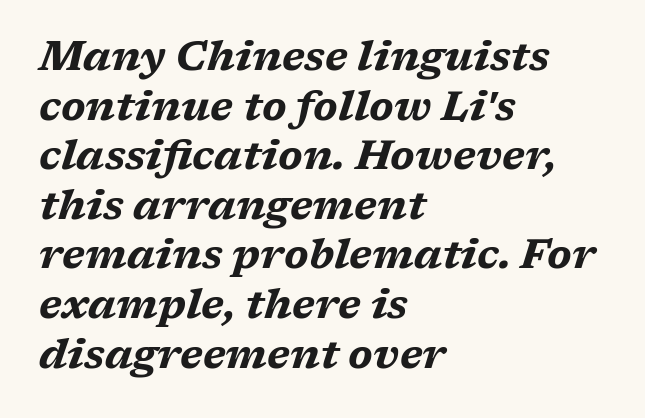
{"italic": "yes", "lean": "right", "slant_degrees": 17, "bold": "yes", "weight": "bold", "width": "wide", "stroke_contrast": "medium", "x_height": "medium", "monospaced": "no", "underline": "no", "align": "left", "line_spacing_ratio": 1.21, "letter_spacing": "normal", "letter_spacing_em": 0.0, "glyph_px": 41}
